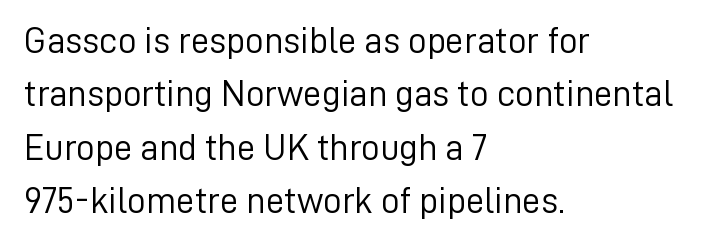
{"serif": "no", "italic": "no", "bold": "no", "weight": "light", "width": "normal", "stroke_contrast": "low", "x_height": "medium", "monospaced": "no", "underline": "no", "align": "left", "line_spacing": "normal", "line_spacing_ratio": 1.44, "letter_spacing": "normal", "letter_spacing_em": 0.0, "glyph_px": 37}
